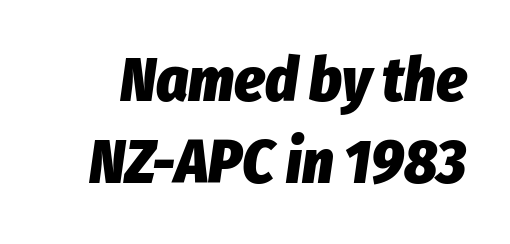
{"italic": "yes", "lean": "right", "slant_degrees": 8, "bold": "yes", "weight": "heavy", "width": "condensed", "stroke_contrast": "low", "x_height": "medium", "monospaced": "no", "underline": "no", "line_spacing": "normal", "line_spacing_ratio": 1.33, "letter_spacing": "normal", "letter_spacing_em": 0.0, "glyph_px": 62}
